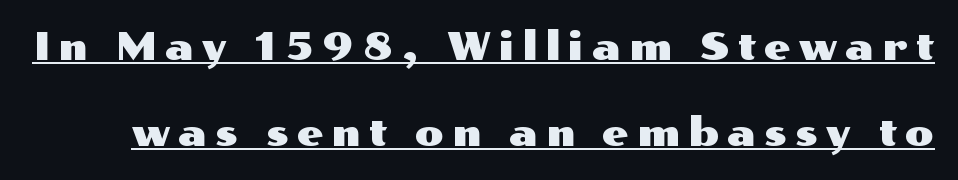
The image shows 38 px wide sans-serif type, upright; set loose line spacing (2.26x), unusually wide letter spacing (+0.21 em), underlined; medium stroke contrast and a medium x-height.
